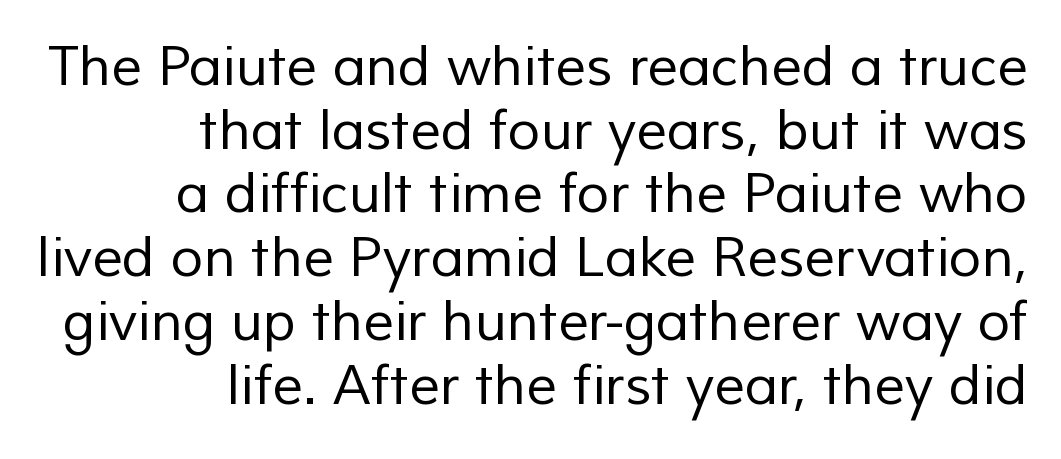
Q: Is the text bold? A: No.
Q: Is the typeface a serif or a sans-serif typeface? A: Sans-serif.
Q: Is the text underlined? A: No.
Q: How is the paragraph aligned? A: Right-aligned.
Q: Is the spacing between letters normal or unusually wide? A: Normal.
Q: Width (condensed, normal, or wide)? A: Normal.
Q: Stroke contrast? A: Low.
Q: x-height? A: Medium.
Q: Monospaced? A: No.
